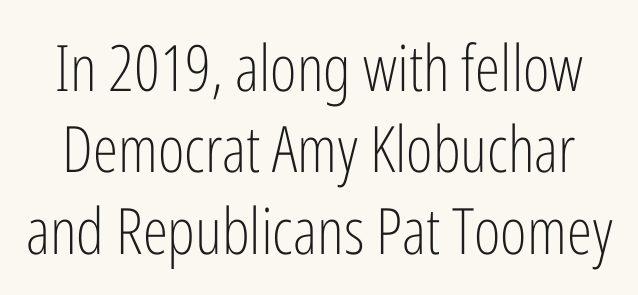
The image shows 64 px light, condensed sans-serif type, upright; set normal line spacing (1.27x), normal letter spacing, not underlined; low stroke contrast and a medium x-height.
